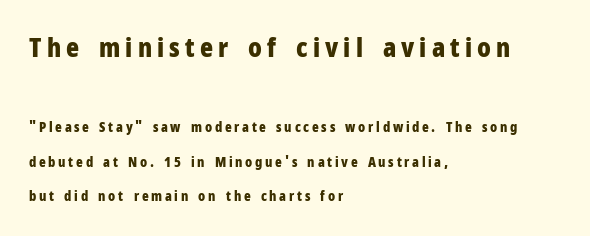
Q: Is the text bold? A: Yes.
Q: Is the text italic (slanted)? A: No, it is upright.
Q: Is the text underlined? A: No.
Q: How is the paragraph aligned? A: Left-aligned.
Q: Is the spacing between lines tight, normal or loose? A: Loose.
Q: Which block of text is set in a larger size, the first (top) or the second (bottom)? A: The first (top) one.
